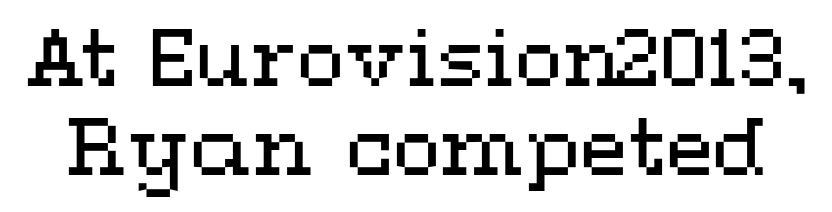
Q: Is the text bold? A: No.
Q: Is the text italic (slanted)? A: No, it is upright.
Q: Is the text underlined? A: No.
Q: Is the spacing between letters normal or unusually wide? A: Normal.
Q: Is the spacing between lines tight, normal or loose? A: Tight.
Q: Width (condensed, normal, or wide)? A: Wide.
Q: Stroke contrast? A: Medium.
Q: x-height? A: Medium.
Q: Monospaced? A: No.
